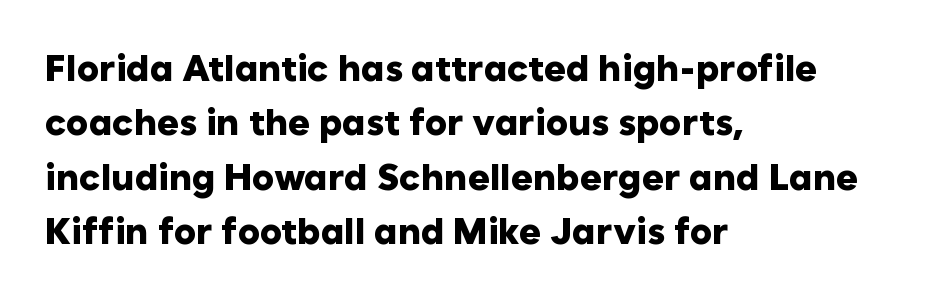
Every letter is thick-stroked: bold, no question. Think of a printed novel: that variable character pitch is what you see here. Is the letter spacing exaggerated? No — it looks like the ordinary default. A typesetter would label this face a sans. Normally led — the rows are evenly, conventionally spaced.
